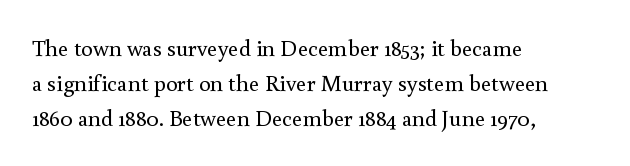
A typesetter would call this leading conventional body-copy spacing. Casual observation: everything's shoved over to the left. Counters stay open thanks to moderate or lighter strokes. The lettering stays uniformly vertical, giving the passage a roman look. No extra tracking has been applied to these lines. The gap between lines stays unmarked.
